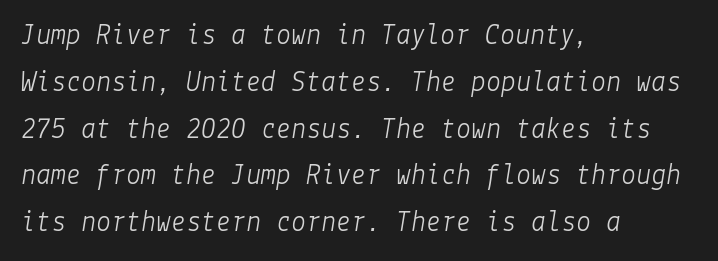
Q: Is the text bold? A: No.
Q: Is the text italic (slanted)? A: Yes, it leans right by about 9 degrees.
Q: Is the text underlined? A: No.
Q: How is the paragraph aligned? A: Left-aligned.
Q: Is the spacing between letters normal or unusually wide? A: Normal.
Q: Is the spacing between lines tight, normal or loose? A: Normal.
Q: Width (condensed, normal, or wide)? A: Normal.
Q: Stroke contrast? A: Low.
Q: x-height? A: Medium.
